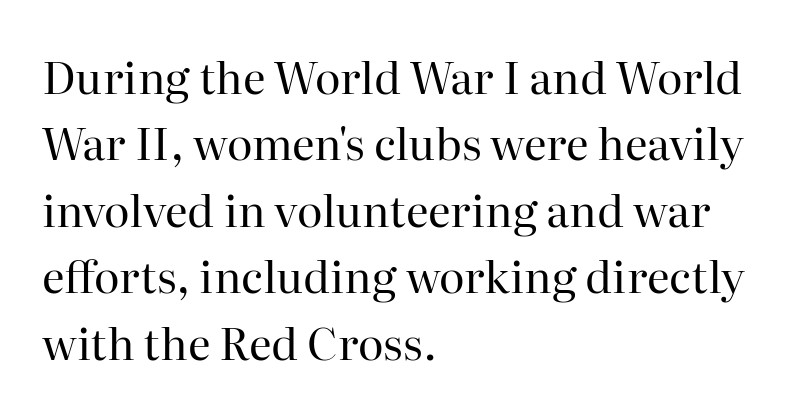
Q: Is the text bold? A: No.
Q: Is the text italic (slanted)? A: No, it is upright.
Q: Is the typeface a serif or a sans-serif typeface? A: Serif.
Q: Is the text underlined? A: No.
Q: How is the paragraph aligned? A: Left-aligned.
Q: Is the spacing between letters normal or unusually wide? A: Normal.
Q: Is the spacing between lines tight, normal or loose? A: Normal.
Q: Width (condensed, normal, or wide)? A: Normal.
Q: Stroke contrast? A: High.
Q: x-height? A: Medium.
Q: Monospaced? A: No.
